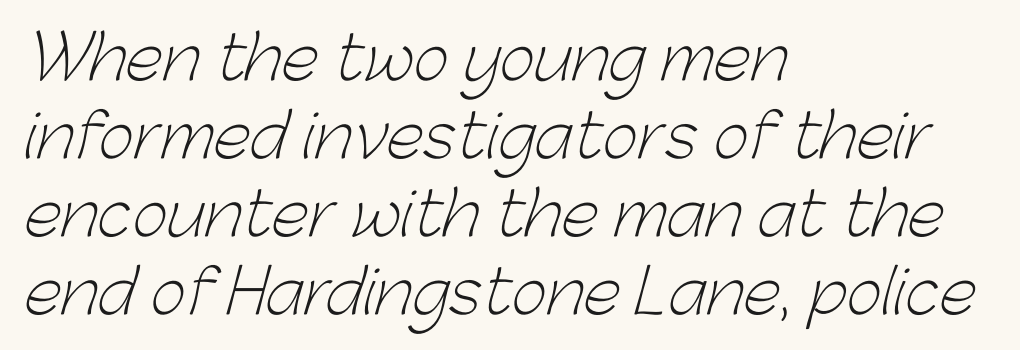
The letterforms sit shoulder to shoulder at normal distance. Weight class: somewhere from thin through regular. Spacing verdict: proportional, widths tailored to each character. Is this a sans? Yes — the strokes have no serifs. The leading is moderate, giving the passage an even texture.
